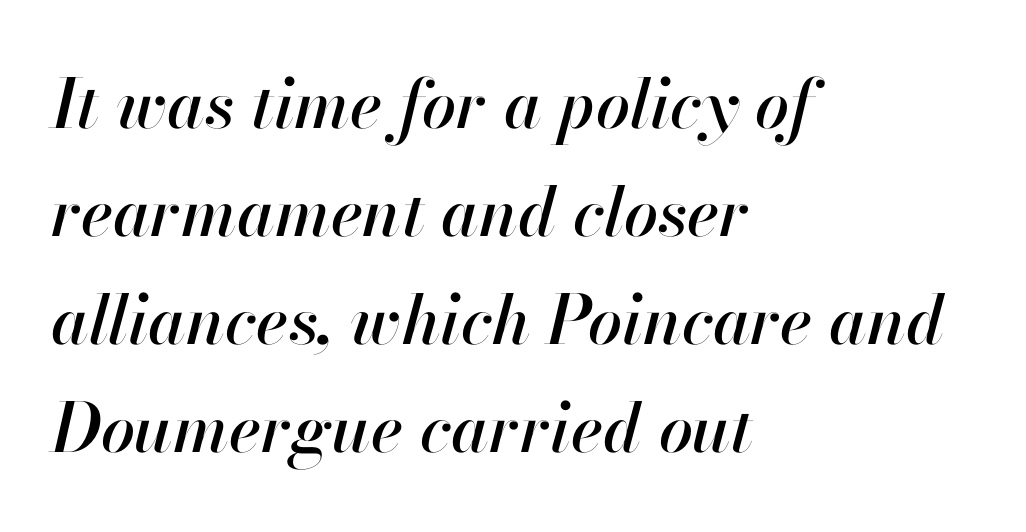
The passage shown stacks its lines at a standard gap. The face used here is proportionally spaced, like ordinary book or web type. The setting favours the left margin, as ordinary paragraphs usually do. The passage shown has conventional tracking throughout.
